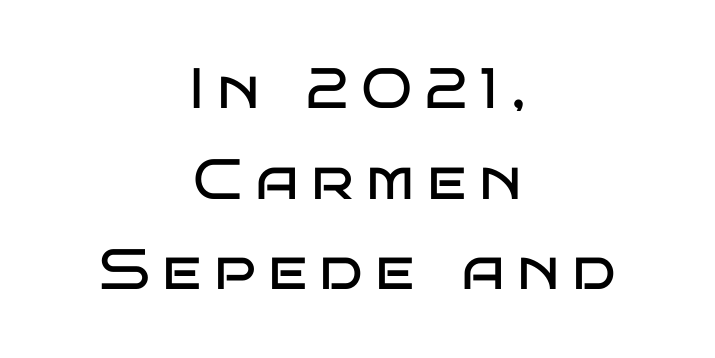
{"serif": "no", "italic": "no", "bold": "no", "weight": "regular", "width": "wide", "stroke_contrast": "low", "x_height": "large", "monospaced": "no", "underline": "no", "align": "center", "line_spacing": "normal", "line_spacing_ratio": 1.59, "letter_spacing": "wide", "letter_spacing_em": 0.22, "glyph_px": 57}
